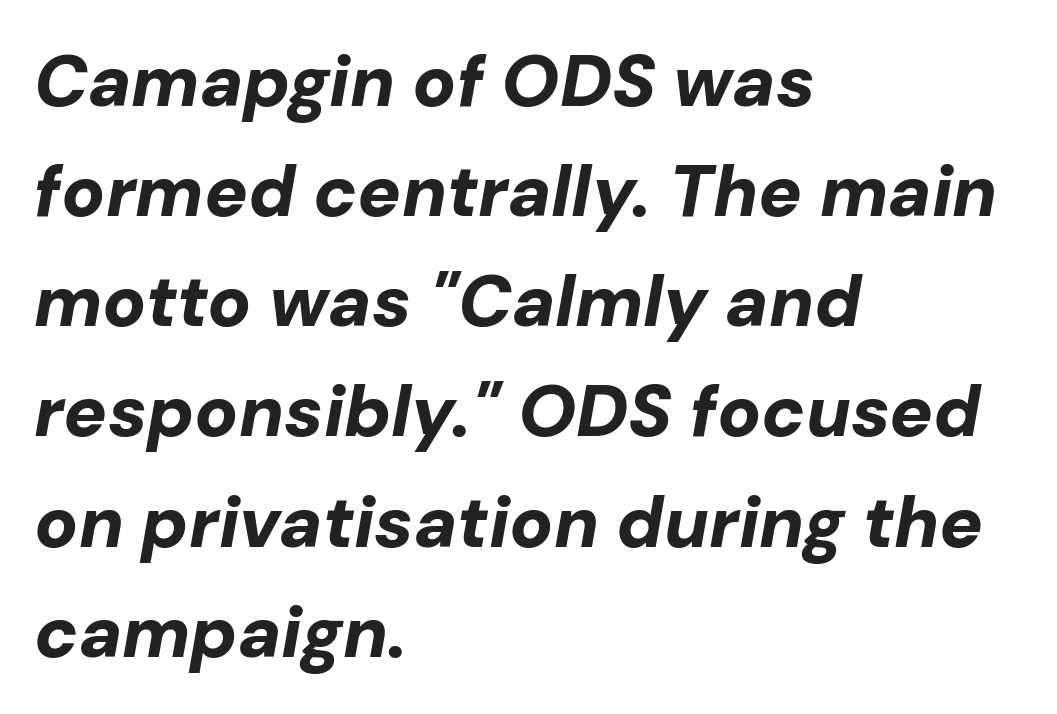
Q: Is the text bold? A: Yes.
Q: Is the text italic (slanted)? A: Yes, it leans right by about 10 degrees.
Q: Is the text underlined? A: No.
Q: How is the paragraph aligned? A: Left-aligned.
Q: Is the spacing between letters normal or unusually wide? A: Normal.
Q: Is the spacing between lines tight, normal or loose? A: Normal.
Q: Width (condensed, normal, or wide)? A: Normal.
Q: Stroke contrast? A: Low.
Q: x-height? A: Medium.
Q: Monospaced? A: No.
